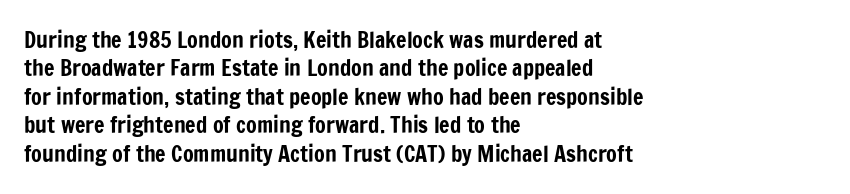
{"italic": "no", "underline": "no", "align": "left", "line_spacing": "normal", "line_spacing_ratio": 1.29, "letter_spacing": "normal", "letter_spacing_em": 0.0, "glyph_px": 22}
